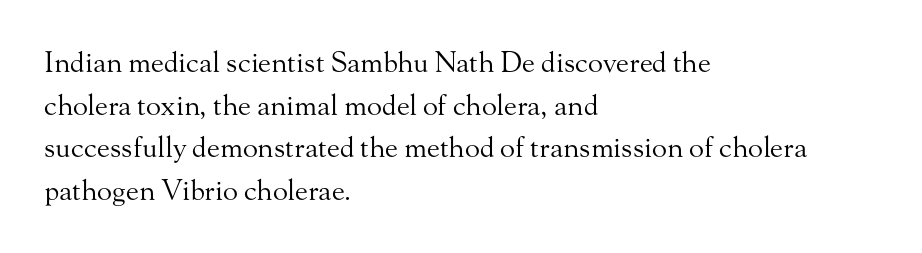
This is roman type, the default non-slanted kind. The letterforms sit at book weight or below. Reading down the column, the eye jumps a familiar distance to each next line. The rendering anchors every line to the left-hand side.
